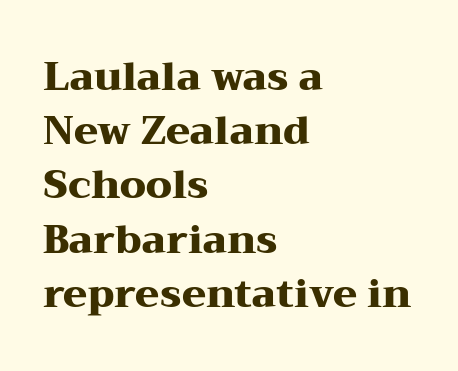
The letters advance in unequal steps, a hallmark of proportional type. I'd describe the lettering as bold — thick and assertive. How are the letters spaced? Ordinarily, with no added tracking. The lettering holds an erect, upright posture throughout.
